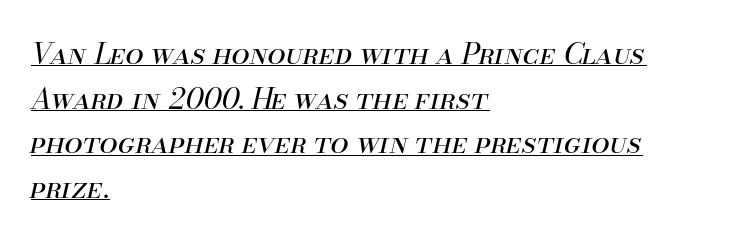
Q: Is the text bold? A: No.
Q: Is the text italic (slanted)? A: Yes, it leans right by about 13 degrees.
Q: Is the text underlined? A: Yes.
Q: How is the paragraph aligned? A: Left-aligned.
Q: Is the spacing between letters normal or unusually wide? A: Normal.
Q: Is the spacing between lines tight, normal or loose? A: Normal.
Q: Width (condensed, normal, or wide)? A: Normal.
Q: Stroke contrast? A: Medium.
Q: x-height? A: Small.
Q: Monospaced? A: No.
